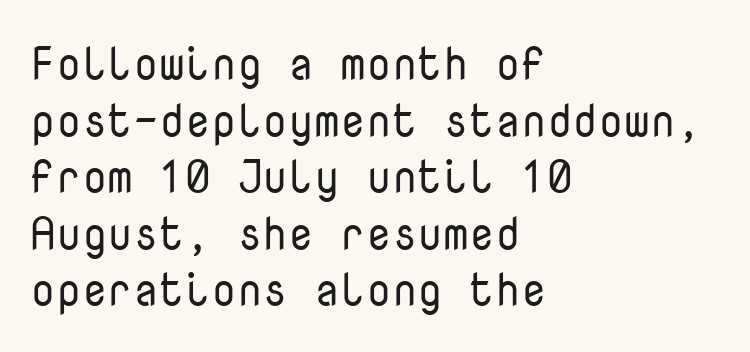
Q: Is the text bold? A: No.
Q: Is the text italic (slanted)? A: No, it is upright.
Q: Is the typeface a serif or a sans-serif typeface? A: Sans-serif.
Q: Is the text underlined? A: No.
Q: How is the paragraph aligned? A: Left-aligned.
Q: Is the spacing between letters normal or unusually wide? A: Normal.
Q: Width (condensed, normal, or wide)? A: Normal.
Q: Stroke contrast? A: Low.
Q: x-height? A: Medium.
Q: Monospaced? A: Yes.
